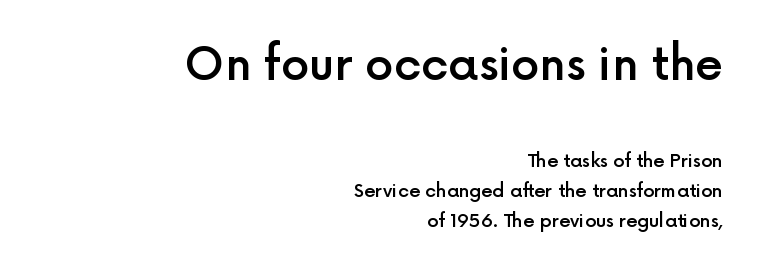
{"serif": "no", "italic": "no", "bold": "semi", "weight": "semibold", "width": "normal", "x_height": "medium", "monospaced": "no", "underline": "no", "align": "right", "line_spacing": "normal", "line_spacing_ratio": 1.67, "letter_spacing": "normal", "letter_spacing_em": 0.0, "larger_block": "first", "size_ratio": 2.5, "glyph_px": 45}
